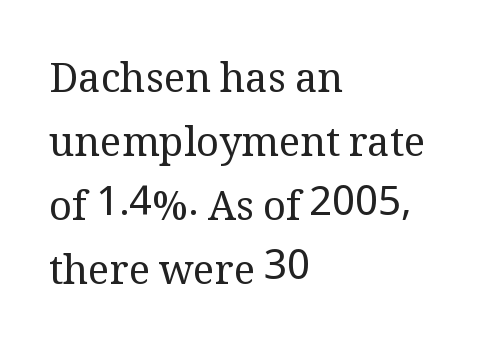
{"serif": "yes", "italic": "no", "bold": "no", "weight": "regular", "width": "normal", "stroke_contrast": "medium", "x_height": "medium", "monospaced": "no", "underline": "no", "align": "left", "line_spacing": "normal", "line_spacing_ratio": 1.6, "letter_spacing": "normal", "letter_spacing_em": 0.0, "glyph_px": 40}
